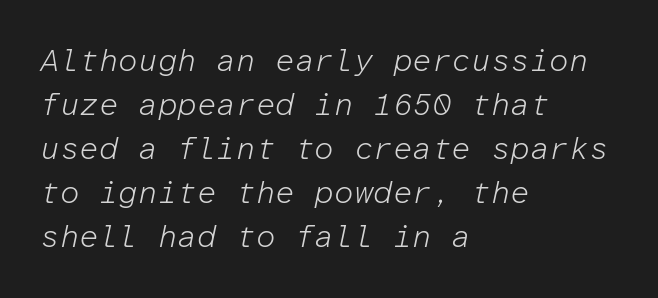
{"italic": "yes", "lean": "right", "slant_degrees": 12, "bold": "no", "weight": "light", "width": "normal", "stroke_contrast": "low", "x_height": "medium", "monospaced": "yes", "underline": "no", "align": "left", "line_spacing": "normal", "line_spacing_ratio": 1.42, "letter_spacing": "normal", "letter_spacing_em": 0.0, "glyph_px": 31}
